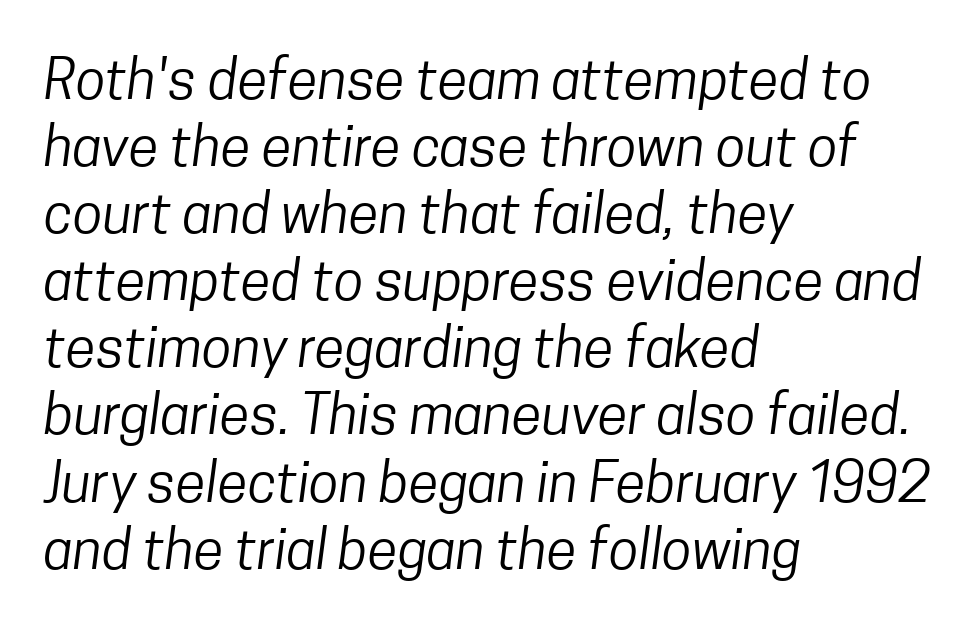
{"serif": "no", "bold": "no", "weight": "regular", "width": "condensed", "stroke_contrast": "low", "x_height": "medium", "monospaced": "no", "underline": "no", "align": "left", "line_spacing_ratio": 1.22, "letter_spacing": "normal", "letter_spacing_em": 0.0, "glyph_px": 55}
